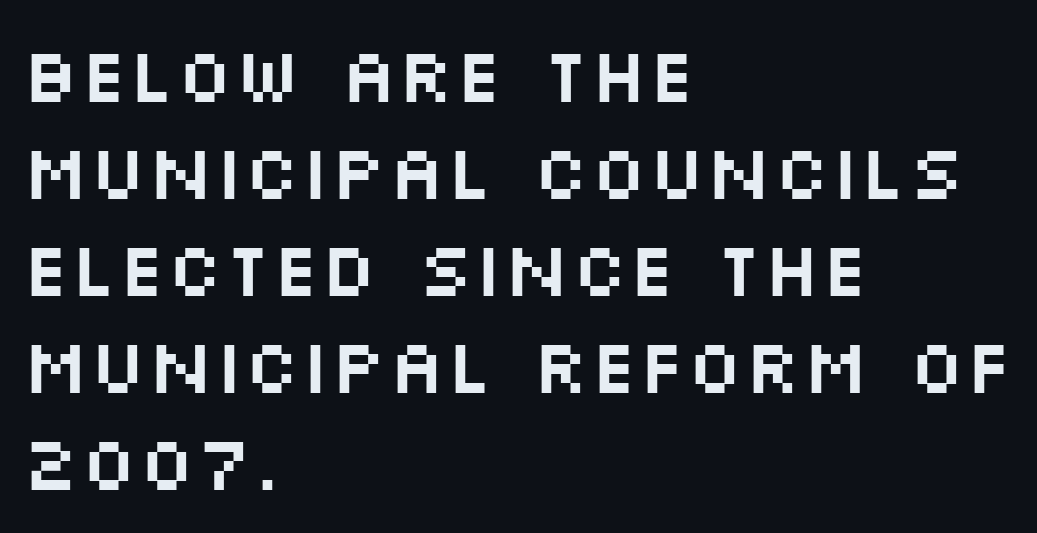
Q: Is the text italic (slanted)? A: No, it is upright.
Q: Is the typeface a serif or a sans-serif typeface? A: Sans-serif.
Q: Is the text underlined? A: No.
Q: How is the paragraph aligned? A: Left-aligned.
Q: Is the spacing between letters normal or unusually wide? A: Normal.
Q: Is the spacing between lines tight, normal or loose? A: Normal.
Q: Width (condensed, normal, or wide)? A: Wide.
Q: Stroke contrast? A: Medium.
Q: x-height? A: Large.
Q: Monospaced? A: No.
